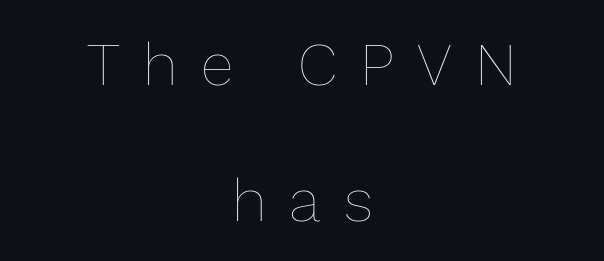
Q: Is the text bold? A: No.
Q: Is the text italic (slanted)? A: No, it is upright.
Q: Is the text underlined? A: No.
Q: How is the paragraph aligned? A: Centered.
Q: Is the spacing between letters normal or unusually wide? A: Unusually wide.
Q: Is the spacing between lines tight, normal or loose? A: Loose.
Q: Width (condensed, normal, or wide)? A: Normal.
Q: x-height? A: Medium.
Q: Monospaced? A: No.
